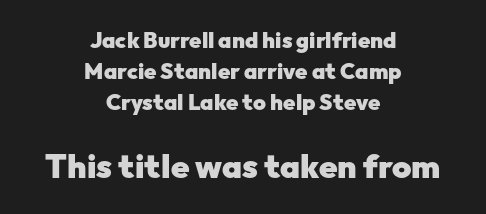
The image shows 33 px heavy sans-serif type, upright; set centered, normal line spacing (1.41x), normal letter spacing, not underlined; the second (bottom) block is 1.5x larger; low stroke contrast and a medium x-height.
